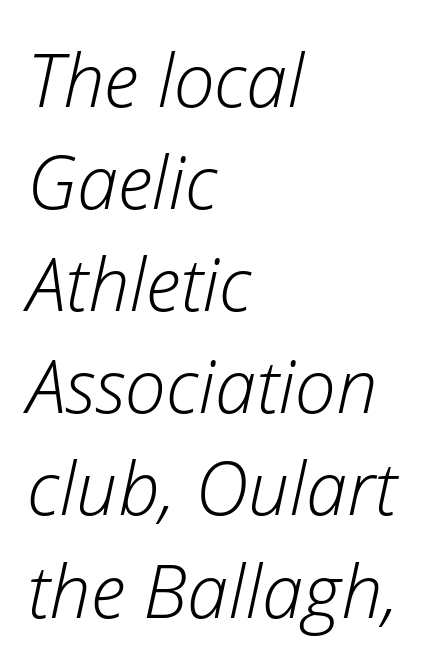
Q: Is the text bold? A: No.
Q: Is the text italic (slanted)? A: Yes, it leans right by about 12 degrees.
Q: Is the text underlined? A: No.
Q: How is the paragraph aligned? A: Left-aligned.
Q: Is the spacing between letters normal or unusually wide? A: Normal.
Q: Is the spacing between lines tight, normal or loose? A: Normal.
Q: Width (condensed, normal, or wide)? A: Normal.
Q: Stroke contrast? A: Low.
Q: x-height? A: Medium.
Q: Monospaced? A: No.
